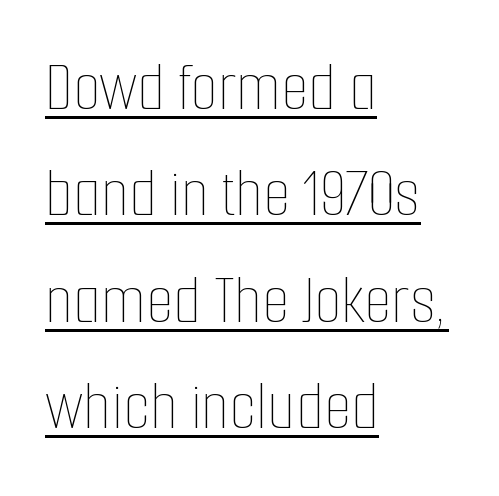
Q: Is the text bold? A: No.
Q: Is the text italic (slanted)? A: No, it is upright.
Q: Is the text underlined? A: Yes.
Q: How is the paragraph aligned? A: Left-aligned.
Q: Is the spacing between letters normal or unusually wide? A: Normal.
Q: Is the spacing between lines tight, normal or loose? A: Normal.
Q: Width (condensed, normal, or wide)? A: Condensed.
Q: Stroke contrast? A: Low.
Q: x-height? A: Medium.
Q: Monospaced? A: No.
